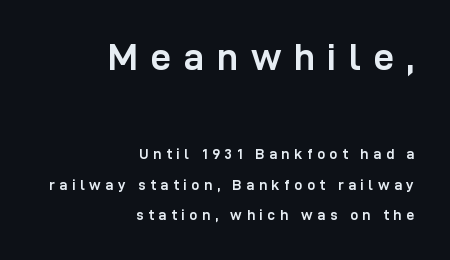
The image shows 37 px semibold sans-serif type, upright; set right-aligned, loose line spacing (2.18x), unusually wide letter spacing (+0.34 em), not underlined; the first (top) block is 2.64x larger; low stroke contrast and a medium x-height.
